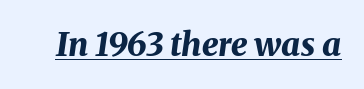
Q: Is the text bold? A: Yes.
Q: Is the text italic (slanted)? A: Yes, it leans right by about 8 degrees.
Q: Is the text underlined? A: Yes.
Q: Is the spacing between letters normal or unusually wide? A: Normal.
Q: Width (condensed, normal, or wide)? A: Normal.
Q: Stroke contrast? A: Medium.
Q: x-height? A: Medium.
Q: Monospaced? A: No.
